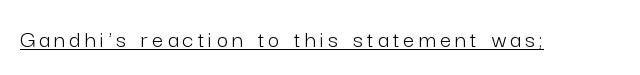
{"italic": "no", "bold": "no", "underline": "yes", "glyph_px": 25}
